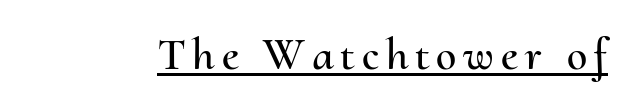
Q: Is the text italic (slanted)? A: No, it is upright.
Q: Is the text underlined? A: Yes.
Q: Width (condensed, normal, or wide)? A: Normal.
Q: Stroke contrast? A: Medium.
Q: x-height? A: Small.
Q: Monospaced? A: No.
